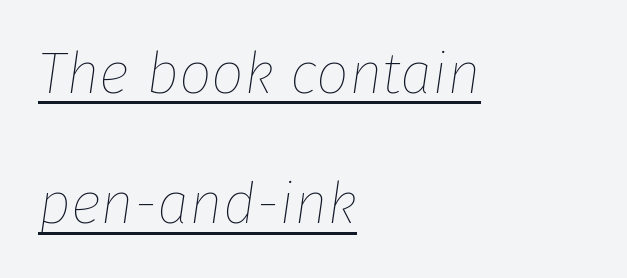
Q: Is the text bold? A: No.
Q: Is the text italic (slanted)? A: Yes, it leans right by about 8 degrees.
Q: Is the text underlined? A: Yes.
Q: How is the paragraph aligned? A: Left-aligned.
Q: Is the spacing between letters normal or unusually wide? A: Normal.
Q: Is the spacing between lines tight, normal or loose? A: Loose.
Q: Width (condensed, normal, or wide)? A: Normal.
Q: Stroke contrast? A: Low.
Q: x-height? A: Medium.
Q: Monospaced? A: No.
